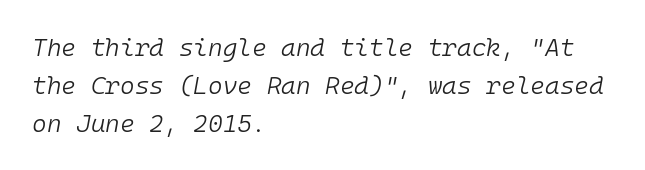
The cut favours lightness, reaching ordinary text weight at its darkest. Notice how the stems are inclined rather than vertical — that's the hallmark of italics. Does the copy run flush right? No — it runs flush left. This rendering leaves character spacing at its baseline value. Glance below the letters and you will spot only blank space.
